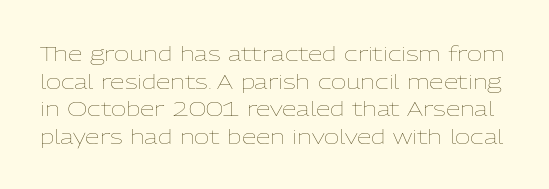
{"italic": "no", "bold": "no", "underline": "no", "line_spacing": "normal", "line_spacing_ratio": 1.31, "letter_spacing": "normal", "letter_spacing_em": 0.0, "glyph_px": 21}
